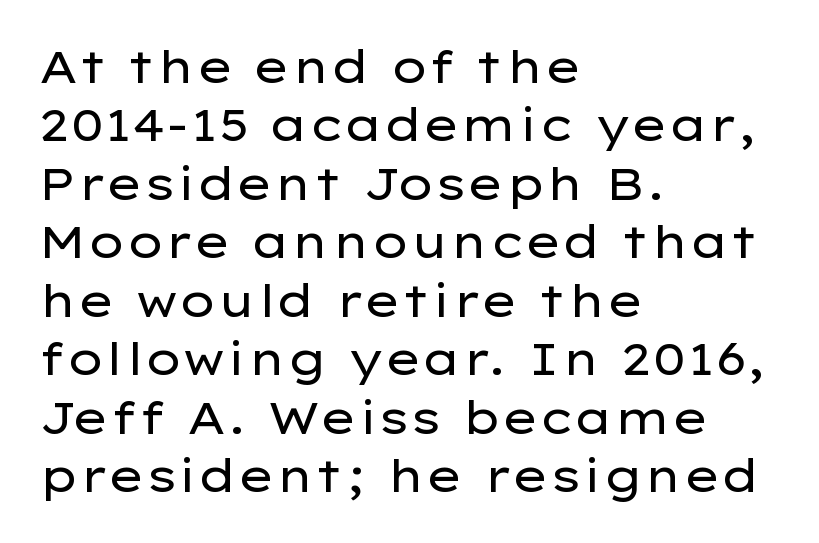
The letters sit at their default tracking, neither squeezed nor spread. The lines in this sample share a left origin and differ only in where they stop. A light-to-regular cut is what we see here. These lines were composed using upright roman letters.
